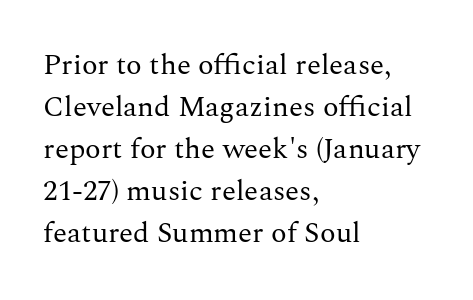
On a weight scale, this lands at 450 or below. Compared with typical paragraphs, the rows here are spaced about the same. To sum up the face: it has serifs. The foot of each line stays bare and open. In terms of letterspacing, this is plain default setting.
